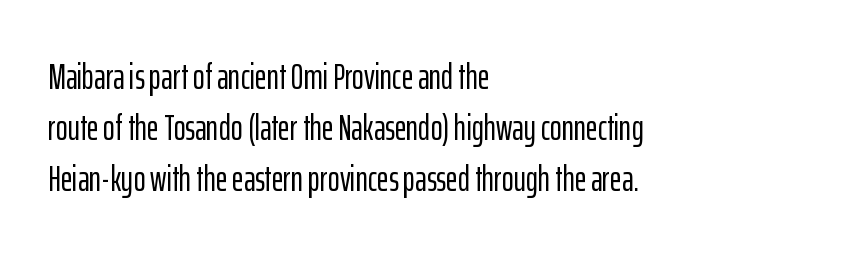
The image shows 36 px condensed sans-serif type, upright; set left-aligned, normal line spacing (1.42x), normal letter spacing, not underlined; low stroke contrast and a medium x-height.
